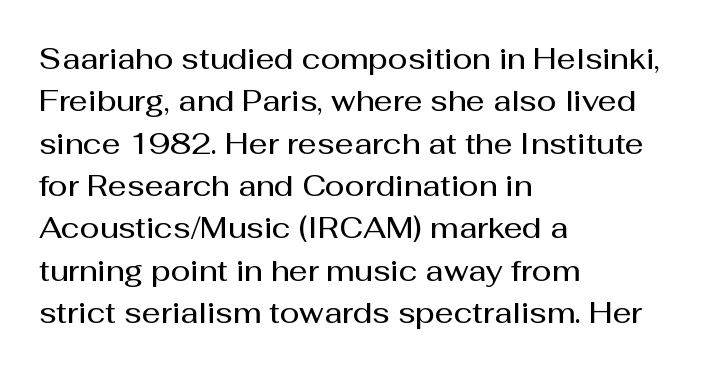
The image shows 29 px semibold sans-serif type, upright; set left-aligned, normal line spacing (1.46x), normal letter spacing, not underlined; medium stroke contrast and a medium x-height.
